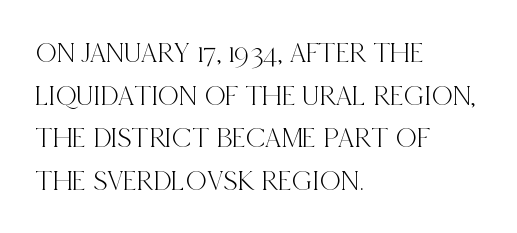
The image shows 29 px condensed serif type, upright; set left-aligned, normal line spacing (1.47x), normal letter spacing, not underlined; a large x-height.
